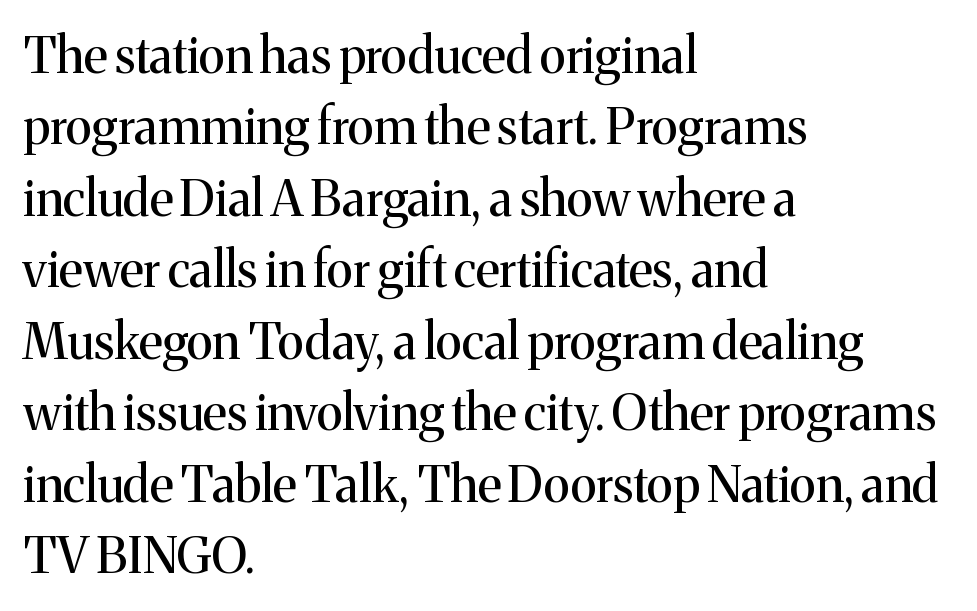
{"serif": "yes", "italic": "no", "bold": "no", "weight": "regular", "width": "normal", "stroke_contrast": "medium", "x_height": "medium", "monospaced": "no", "underline": "no", "align": "left", "line_spacing": "normal", "line_spacing_ratio": 1.43, "letter_spacing": "normal", "letter_spacing_em": 0.0, "glyph_px": 50}
